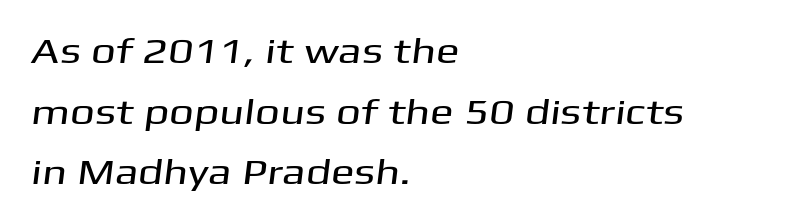
Horizontal alignment here is leftward, the default for most running prose. These lines are rendered in a variable-pitch font. This rendering employs a face without finishing strokes, i.e., a sans-serif. Nothing unusual about the tracking: characters are spaced as the font intends. A clean baseline with only descenders dipping below it.
